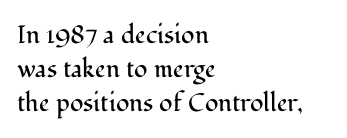
{"italic": "no", "bold": "no", "underline": "no", "align": "left", "line_spacing": "normal", "line_spacing_ratio": 1.36, "letter_spacing": "normal", "letter_spacing_em": 0.0, "glyph_px": 25}
